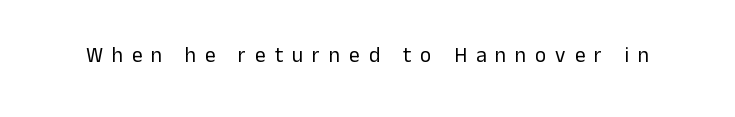
{"italic": "no", "bold": "no", "underline": "no", "letter_spacing": "wide", "letter_spacing_em": 0.43, "glyph_px": 21}
